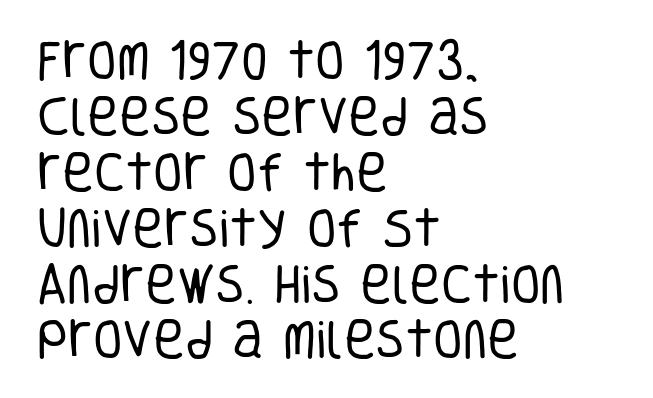
{"serif": "no", "italic": "no", "bold": "no", "weight": "regular", "width": "condensed", "stroke_contrast": "low", "x_height": "large", "monospaced": "no", "underline": "no", "align": "left", "line_spacing": "normal", "line_spacing_ratio": 1.3, "letter_spacing": "normal", "letter_spacing_em": 0.0, "glyph_px": 43}
